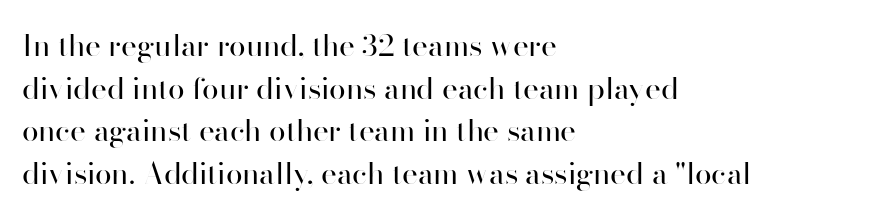
{"serif": "no", "italic": "no", "bold": "no", "weight": "regular", "width": "normal", "stroke_contrast": "high", "x_height": "small", "monospaced": "no", "underline": "no", "align": "left", "line_spacing": "normal", "line_spacing_ratio": 1.42, "letter_spacing": "normal", "letter_spacing_em": 0.0, "glyph_px": 30}
